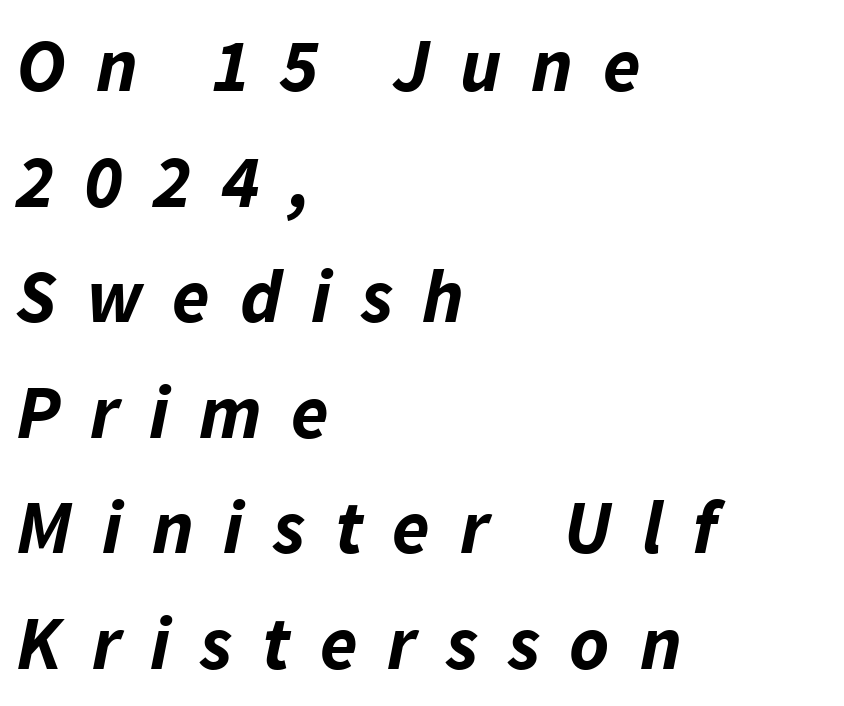
{"italic": "yes", "lean": "right", "slant_degrees": 11, "bold": "yes", "weight": "bold", "width": "normal", "stroke_contrast": "low", "x_height": "medium", "monospaced": "no", "underline": "no", "align": "left", "line_spacing": "normal", "line_spacing_ratio": 1.52, "letter_spacing": "wide", "letter_spacing_em": 0.39, "glyph_px": 76}
